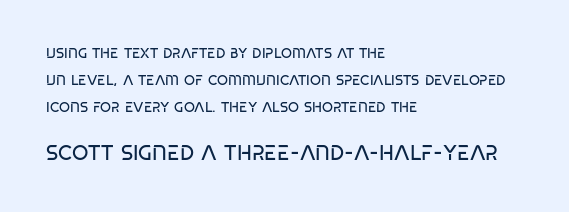
Q: Is the text bold? A: No.
Q: Is the text italic (slanted)? A: No, it is upright.
Q: Is the text underlined? A: No.
Q: How is the paragraph aligned? A: Left-aligned.
Q: Is the spacing between letters normal or unusually wide? A: Normal.
Q: Is the spacing between lines tight, normal or loose? A: Loose.
Q: Which block of text is set in a larger size, the first (top) or the second (bottom)? A: The second (bottom) one.
